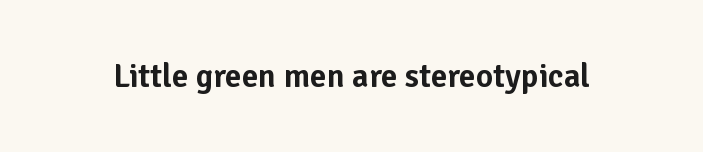
Is the letter spacing exaggerated? No — it looks like the ordinary default. A clean baseline with only descenders dipping below it. Is this a sans? Yes — the strokes have no serifs. Character widths vary here, with narrow letters taking less room than wide ones. Unlike italic type, these characters show no tilt at all.
